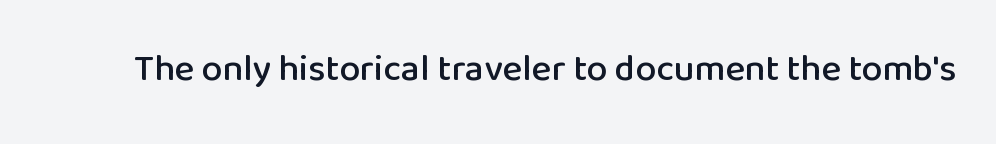
Q: Is the text italic (slanted)? A: No, it is upright.
Q: Is the typeface a serif or a sans-serif typeface? A: Sans-serif.
Q: Is the text underlined? A: No.
Q: Is the spacing between letters normal or unusually wide? A: Normal.
Q: Width (condensed, normal, or wide)? A: Normal.
Q: Stroke contrast? A: Low.
Q: x-height? A: Medium.
Q: Monospaced? A: No.
